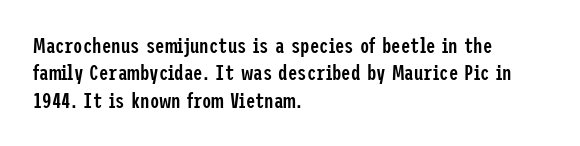
Line beginnings align vertically; line endings do not. Weight: semibold (demi). Tracking here is standard; glyphs follow each other at the usual distance. If you drew a line through each stem, it would be perfectly vertical. Has an underline been added? It has not.
